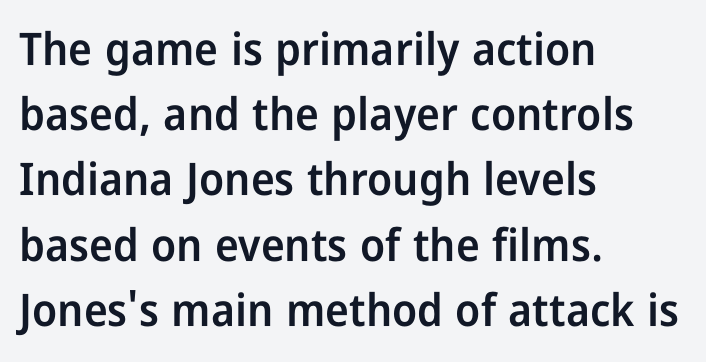
{"serif": "no", "italic": "no", "bold": "semi", "weight": "semibold", "width": "condensed", "stroke_contrast": "low", "x_height": "medium", "monospaced": "no", "underline": "no", "align": "left", "line_spacing": "normal", "line_spacing_ratio": 1.45, "letter_spacing": "normal", "letter_spacing_em": 0.0, "glyph_px": 45}
